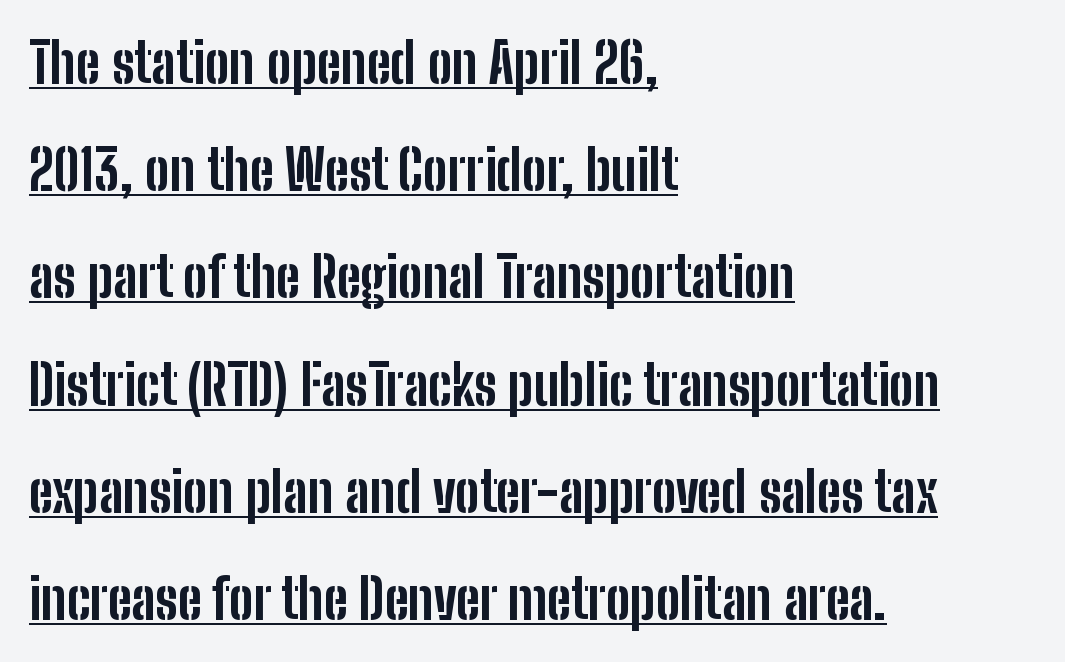
The image shows 55 px bold, condensed sans-serif type, upright; set left-aligned, loose line spacing (1.95x), normal letter spacing, underlined; low stroke contrast and a medium x-height.
